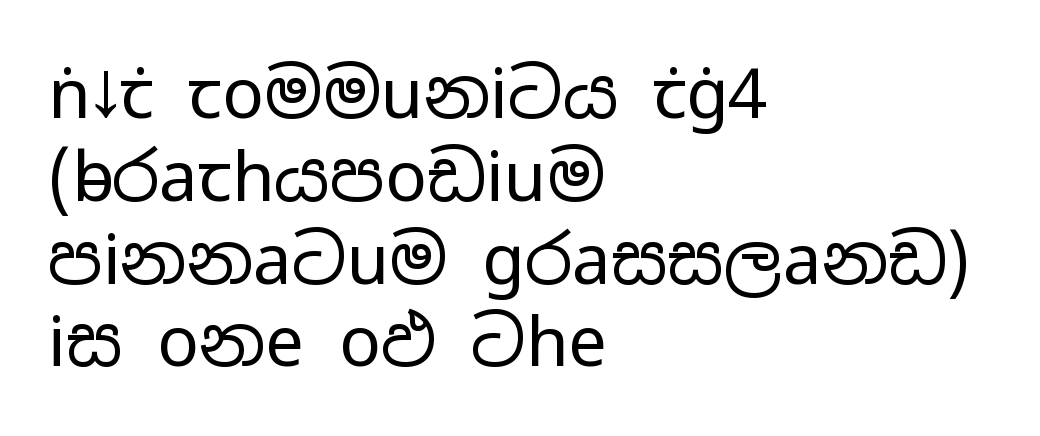
The image shows 69 px regular-weight, wide sans-serif type, upright; set left-aligned, line spacing 1.2x, normal letter spacing, not underlined; low stroke contrast and a medium x-height.
